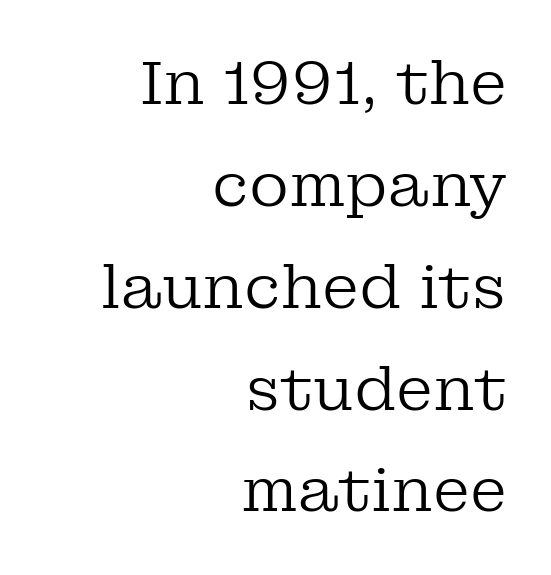
Q: Is the text bold? A: No.
Q: Is the text italic (slanted)? A: No, it is upright.
Q: Is the typeface a serif or a sans-serif typeface? A: Serif.
Q: Is the text underlined? A: No.
Q: How is the paragraph aligned? A: Right-aligned.
Q: Is the spacing between letters normal or unusually wide? A: Normal.
Q: Is the spacing between lines tight, normal or loose? A: Normal.
Q: Width (condensed, normal, or wide)? A: Normal.
Q: Stroke contrast? A: Low.
Q: x-height? A: Medium.
Q: Monospaced? A: No.
